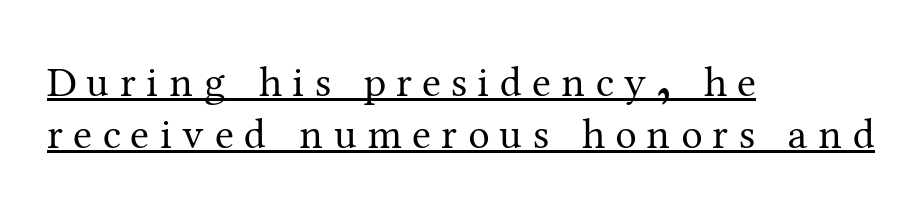
The image shows 43 px regular-weight serif type, upright; set left-aligned, line spacing 1.2x, unusually wide letter spacing (+0.24 em), underlined; medium stroke contrast and a medium x-height.
